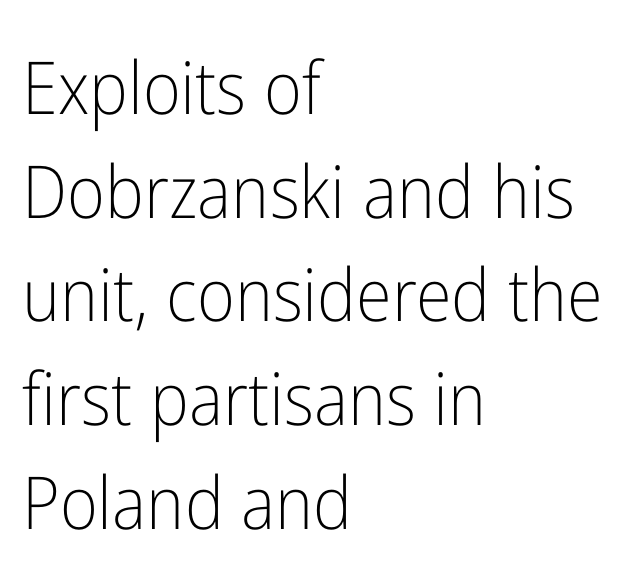
The vertical gap from one line to the next is medium. Ascenders rise straight up at ninety degrees. The rag falls on the right side of this text block. I'd call this a sans setting — the letters go barefoot. Proportional: the letters do not fall into vertical columns. Heft: none added — not bold.
